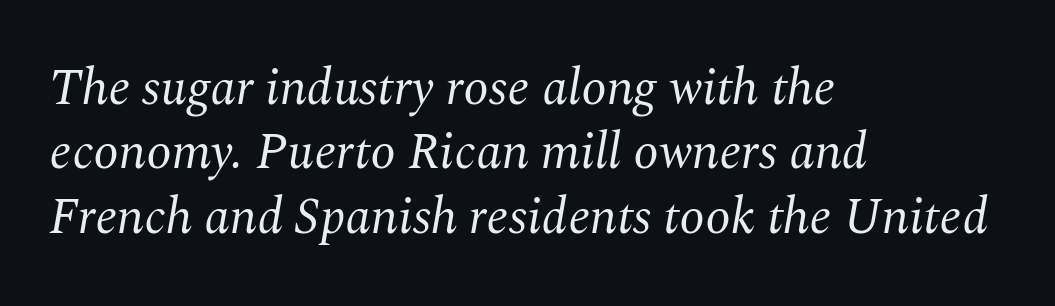
The image shows 51 px regular-weight serif type, italic (leaning right); set left-aligned, normal line spacing (1.26x), normal letter spacing, not underlined; medium stroke contrast and a medium x-height.
